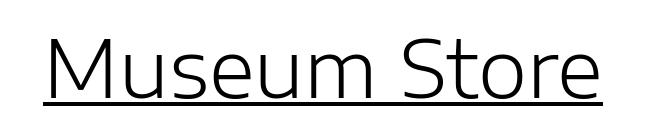
{"serif": "no", "italic": "no", "bold": "no", "weight": "light", "width": "normal", "stroke_contrast": "low", "x_height": "medium", "monospaced": "no", "underline": "yes", "letter_spacing": "normal", "letter_spacing_em": 0.0, "glyph_px": 79}
